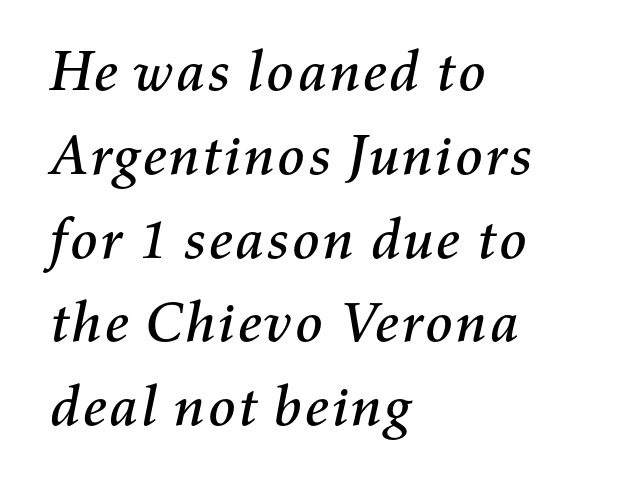
Q: Is the text italic (slanted)? A: Yes, it leans right by about 11 degrees.
Q: Is the text underlined? A: No.
Q: How is the paragraph aligned? A: Left-aligned.
Q: Is the spacing between letters normal or unusually wide? A: Normal.
Q: Is the spacing between lines tight, normal or loose? A: Normal.
Q: Width (condensed, normal, or wide)? A: Normal.
Q: Stroke contrast? A: Medium.
Q: x-height? A: Medium.
Q: Monospaced? A: No.
